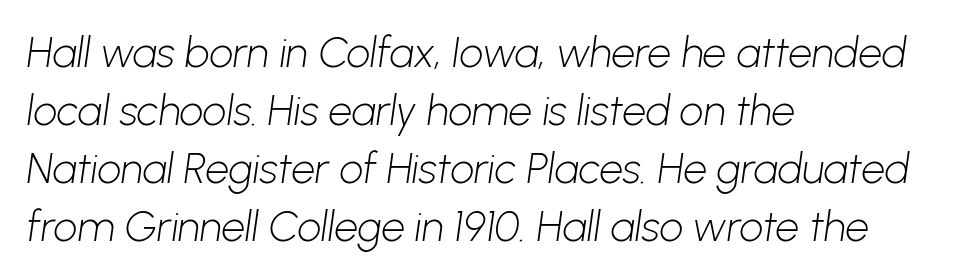
The image shows 42 px light sans-serif type; set left-aligned, normal line spacing (1.38x), normal letter spacing, not underlined; low stroke contrast and a medium x-height.
